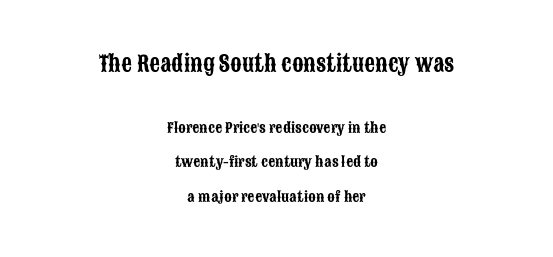
{"italic": "no", "underline": "no", "align": "center", "line_spacing": "loose", "line_spacing_ratio": 2.47, "letter_spacing": "normal", "letter_spacing_em": 0.0, "larger_block": "first", "size_ratio": 1.5, "glyph_px": 21}
